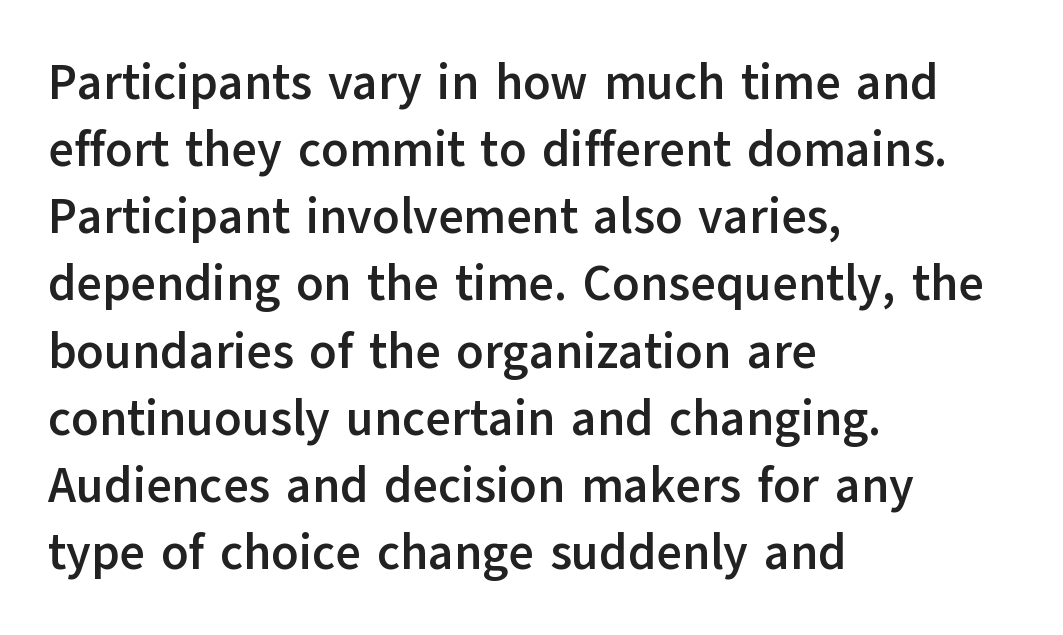
You'd pick this weight for a headline — it's a proper bold. The lettering stays uniformly vertical, giving the passage a roman look. A student would call this left alignment; a typographer would say flush left, rag right. Think of a printed novel: that variable character pitch is what you see here.
